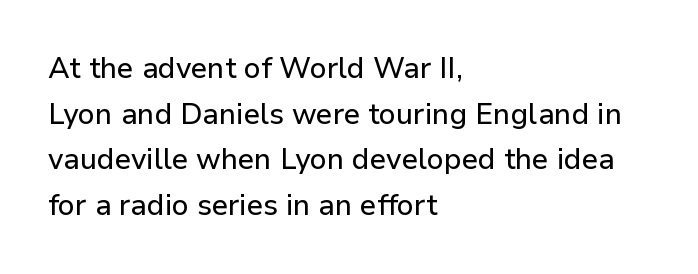
This sample keeps an unexceptional amount of space between lines. Posture: vertical. Looks like regular typesetting: each glyph gets only the width it needs. Descenders are the only things crossing below the line.
